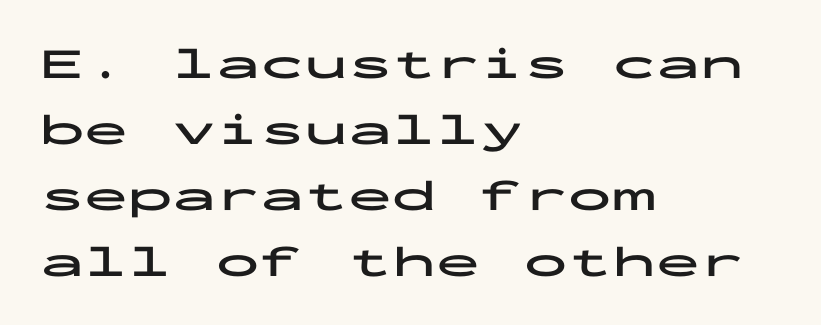
{"serif": "no", "italic": "no", "bold": "yes", "weight": "bold", "width": "wide", "stroke_contrast": "low", "x_height": "medium", "monospaced": "yes", "underline": "no", "align": "left", "line_spacing": "normal", "line_spacing_ratio": 1.5, "letter_spacing": "normal", "letter_spacing_em": 0.0, "glyph_px": 44}
